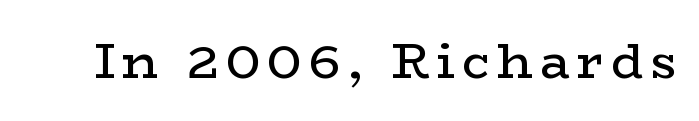
The image shows 50 px regular-weight, wide serif type, upright; set not underlined; low stroke contrast and a medium x-height.
